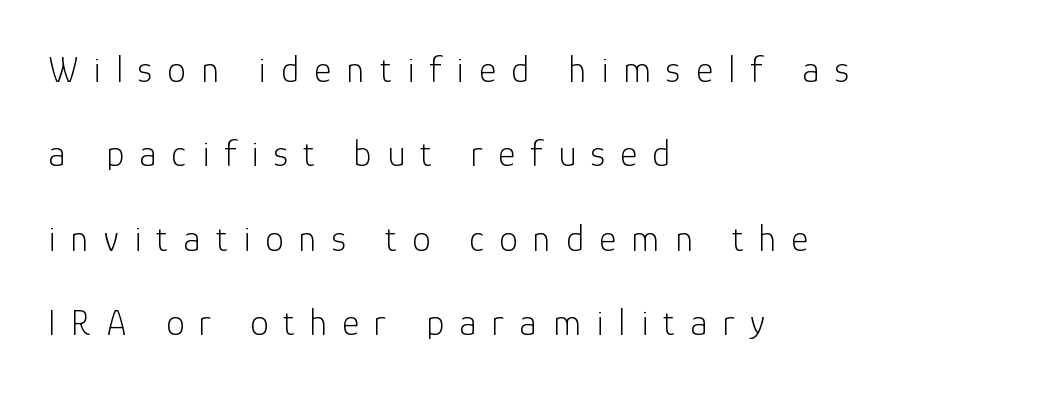
The image shows 37 px light sans-serif type, upright; set left-aligned, loose line spacing (2.28x), unusually wide letter spacing (+0.41 em), not underlined; low stroke contrast and a medium x-height.
